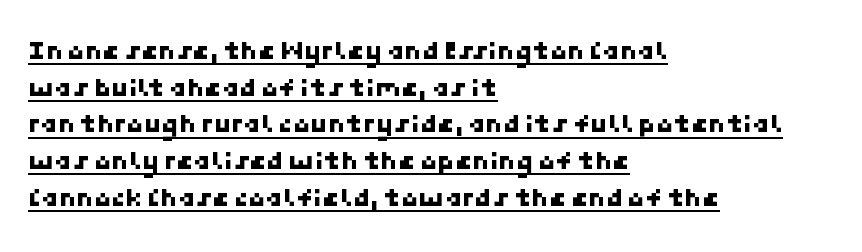
Q: Is the typeface a serif or a sans-serif typeface? A: Sans-serif.
Q: Is the text underlined? A: Yes.
Q: How is the paragraph aligned? A: Left-aligned.
Q: Is the spacing between letters normal or unusually wide? A: Normal.
Q: Is the spacing between lines tight, normal or loose? A: Normal.
Q: Width (condensed, normal, or wide)? A: Normal.
Q: Stroke contrast? A: Low.
Q: x-height? A: Medium.
